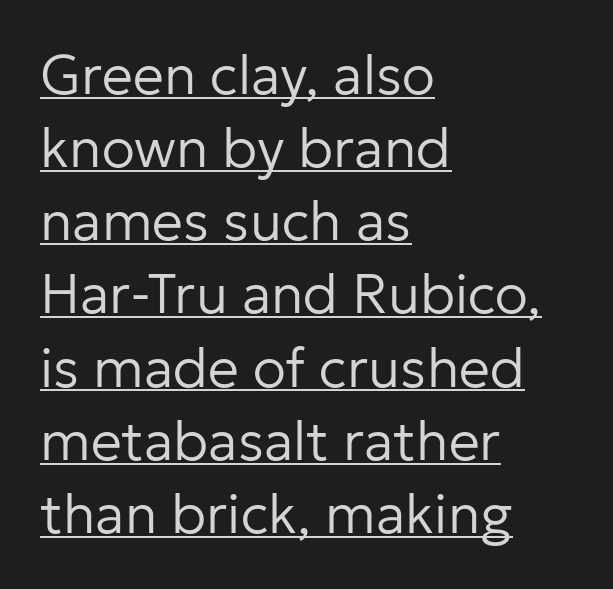
Q: Is the text bold? A: No.
Q: Is the text italic (slanted)? A: No, it is upright.
Q: Is the typeface a serif or a sans-serif typeface? A: Sans-serif.
Q: Is the text underlined? A: Yes.
Q: How is the paragraph aligned? A: Left-aligned.
Q: Is the spacing between letters normal or unusually wide? A: Normal.
Q: Is the spacing between lines tight, normal or loose? A: Normal.
Q: Width (condensed, normal, or wide)? A: Normal.
Q: Stroke contrast? A: Low.
Q: x-height? A: Medium.
Q: Monospaced? A: No.
